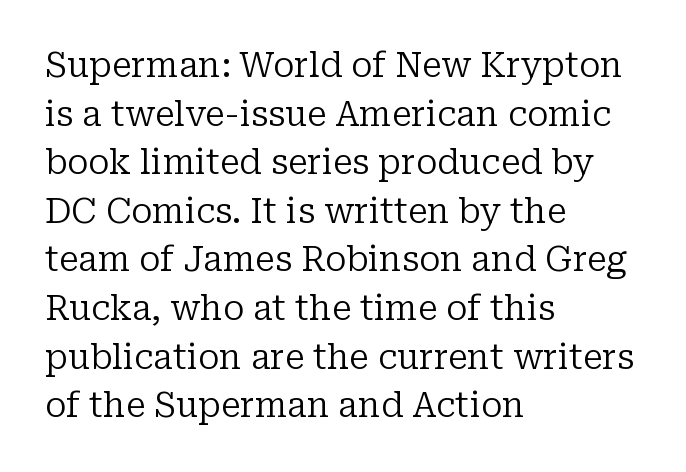
Bare-footed words on every line. The designer went with a serif here, giving each stem small feet. Which margin do the lines hug? The left one — the right edge is uneven. Heft: none added — not bold.
